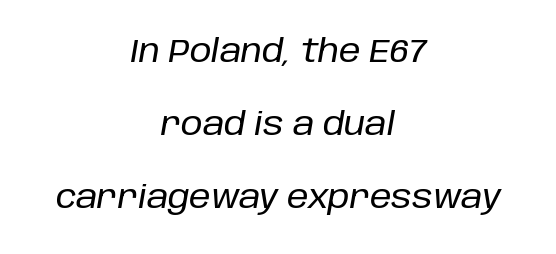
{"italic": "yes", "lean": "right", "slant_degrees": 10, "width": "normal", "stroke_contrast": "low", "x_height": "large", "monospaced": "no", "underline": "no", "align": "center", "line_spacing": "loose", "line_spacing_ratio": 2.36, "letter_spacing": "normal", "letter_spacing_em": 0.0, "glyph_px": 31}
